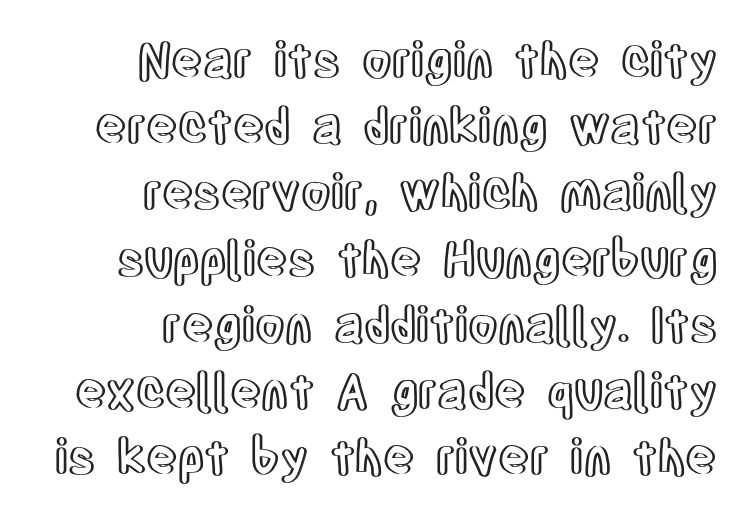
Q: Is the text italic (slanted)? A: No, it is upright.
Q: Is the text underlined? A: No.
Q: How is the paragraph aligned? A: Right-aligned.
Q: Is the spacing between letters normal or unusually wide? A: Normal.
Q: Is the spacing between lines tight, normal or loose? A: Normal.
Q: Width (condensed, normal, or wide)? A: Condensed.
Q: x-height? A: Large.
Q: Monospaced? A: No.
